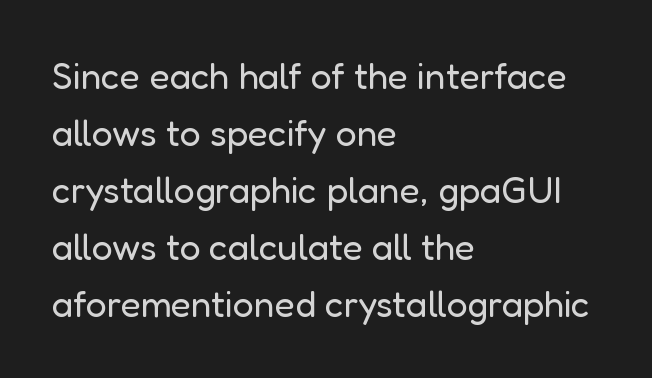
{"serif": "no", "italic": "no", "bold": "no", "weight": "regular", "width": "normal", "stroke_contrast": "low", "x_height": "medium", "monospaced": "no", "underline": "no", "align": "left", "line_spacing": "normal", "line_spacing_ratio": 1.54, "letter_spacing": "normal", "letter_spacing_em": 0.0, "glyph_px": 37}
